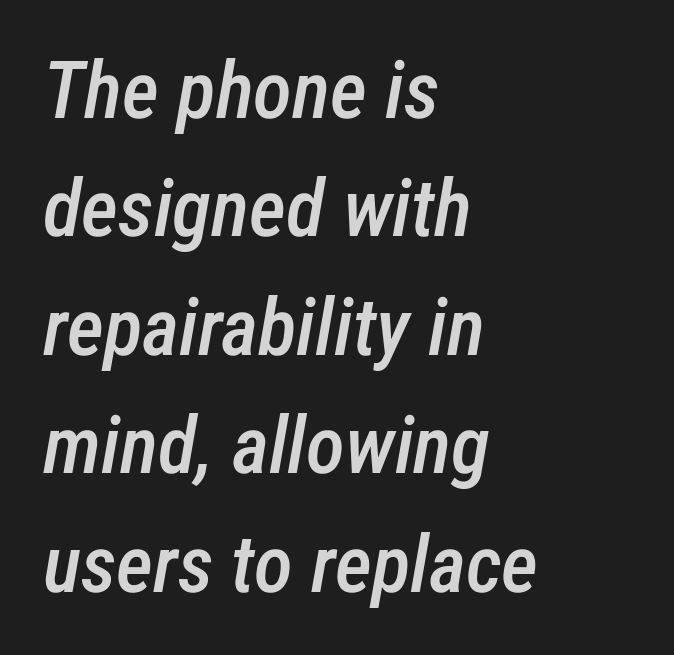
Q: Is the text bold? A: Semi-bold.
Q: Is the text italic (slanted)? A: Yes, it leans right by about 12 degrees.
Q: Is the text underlined? A: No.
Q: How is the paragraph aligned? A: Left-aligned.
Q: Is the spacing between letters normal or unusually wide? A: Normal.
Q: Is the spacing between lines tight, normal or loose? A: Normal.
Q: Width (condensed, normal, or wide)? A: Condensed.
Q: Stroke contrast? A: Low.
Q: x-height? A: Medium.
Q: Monospaced? A: No.
